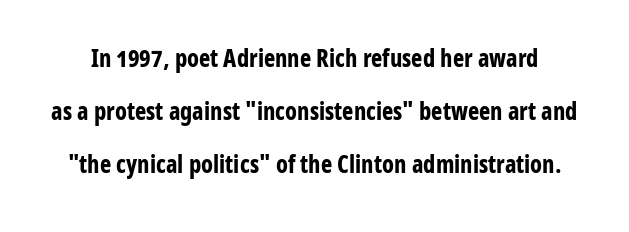
What stands out about the letter spacing? Nothing — it is the standard amount. The vertical gap from one line to the next is large. Summary of weight: heavy, a full bold. Has an underline been added? It has not.
